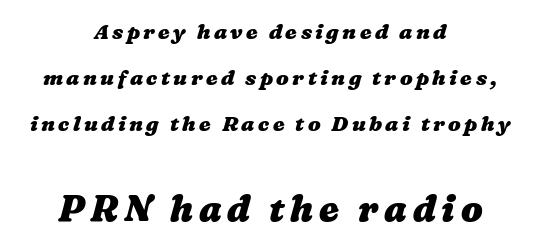
The text block is weighted toward neither margin, spreading evenly from the middle. Note the varied advance widths — an 'i' is clearly narrower than an 'm'. Strong, thick strokes mark this as bold type. The space directly below the letters is spotless. The following chunk of copy outweighs the initial chunk in type size.
